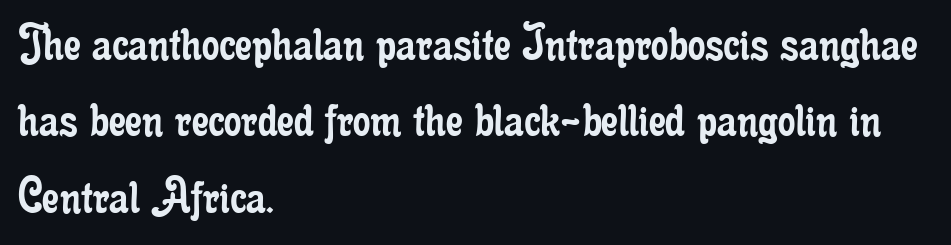
Just letters on the line, the space beneath them empty. The letters stand straight up with perfectly vertical stems. The text was rendered using a seriffed face with decorative stroke endings. The rendering keeps characters at their native spacing. Vertically, the passage feels balanced, rows spaced as you'd expect. Teacher's note: observe the even left margin — that is flush-left alignment.
